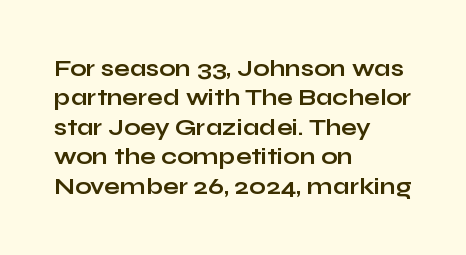
Q: Is the text bold? A: Yes.
Q: Is the text italic (slanted)? A: No, it is upright.
Q: Is the text underlined? A: No.
Q: How is the paragraph aligned? A: Left-aligned.
Q: Is the spacing between letters normal or unusually wide? A: Normal.
Q: Is the spacing between lines tight, normal or loose? A: Normal.
